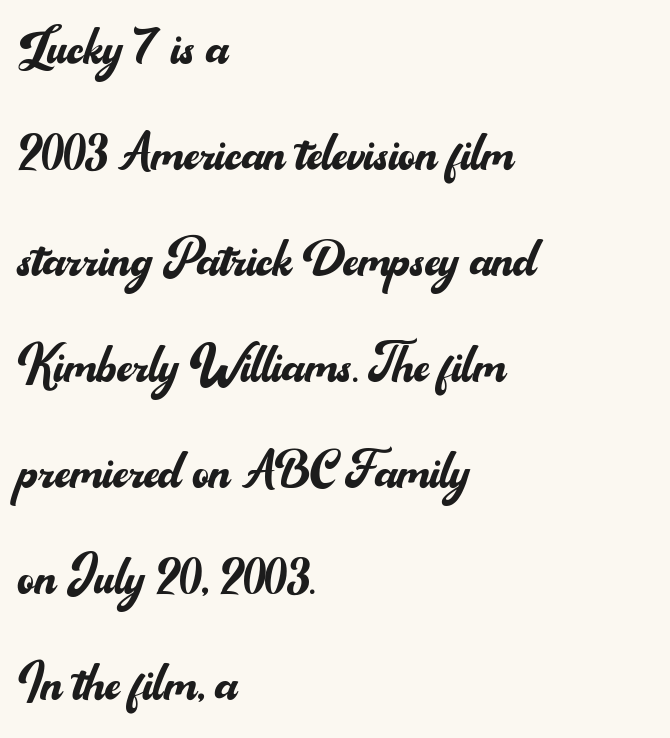
The image shows 65 px regular-weight sans-serif type; set left-aligned, normal line spacing (1.63x), normal letter spacing, not underlined; medium stroke contrast and a small x-height.
